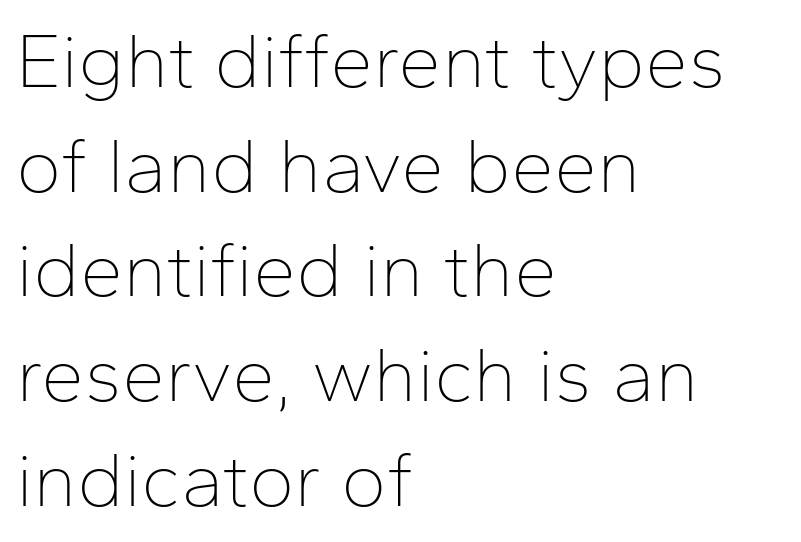
The image shows 77 px thin sans-serif type, upright; set left-aligned, normal line spacing (1.36x), normal letter spacing, not underlined; low stroke contrast and a medium x-height.
